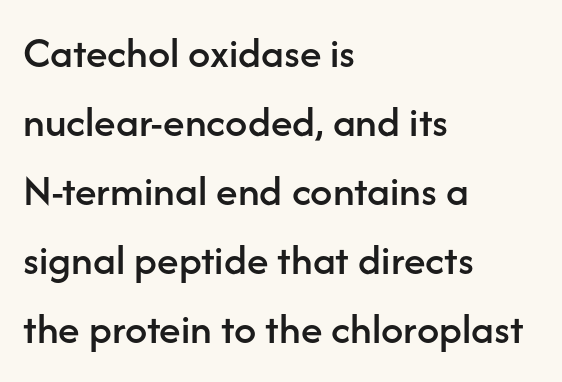
The image shows 44 px sans-serif type, upright; set left-aligned, normal line spacing (1.57x), normal letter spacing, not underlined; low stroke contrast and a medium x-height.
